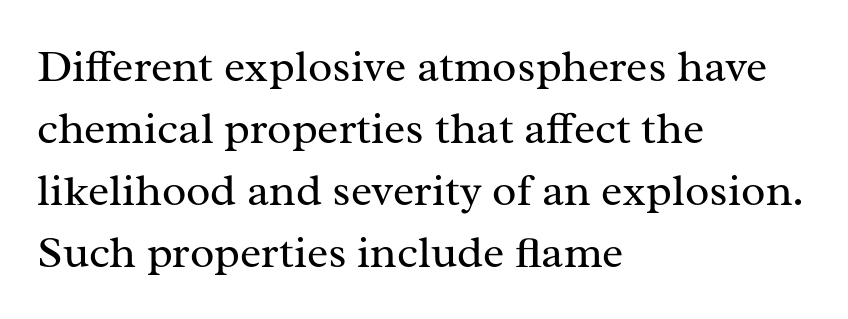
Q: Is the text bold? A: No.
Q: Is the text italic (slanted)? A: No, it is upright.
Q: Is the typeface a serif or a sans-serif typeface? A: Serif.
Q: Is the text underlined? A: No.
Q: How is the paragraph aligned? A: Left-aligned.
Q: Is the spacing between letters normal or unusually wide? A: Normal.
Q: Is the spacing between lines tight, normal or loose? A: Normal.
Q: Width (condensed, normal, or wide)? A: Normal.
Q: Stroke contrast? A: Medium.
Q: x-height? A: Medium.
Q: Monospaced? A: No.
